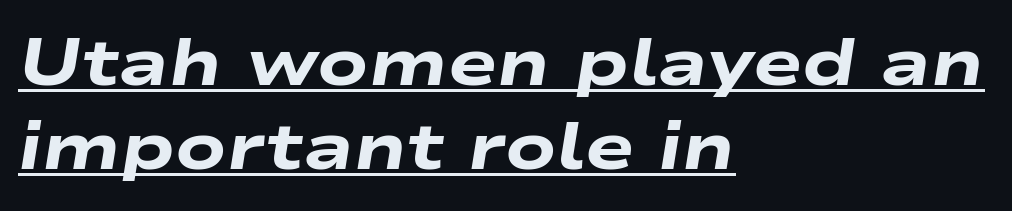
{"italic": "yes", "lean": "right", "slant_degrees": 9, "bold": "yes", "weight": "heavy", "width": "wide", "stroke_contrast": "low", "x_height": "medium", "monospaced": "no", "underline": "yes", "align": "left", "line_spacing": "normal", "line_spacing_ratio": 1.27, "letter_spacing": "normal", "letter_spacing_em": 0.0, "glyph_px": 66}
